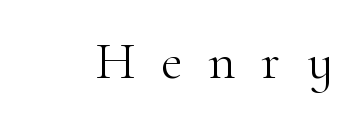
Q: Is the text bold? A: No.
Q: Is the text italic (slanted)? A: No, it is upright.
Q: Is the typeface a serif or a sans-serif typeface? A: Serif.
Q: Is the text underlined? A: No.
Q: Is the spacing between letters normal or unusually wide? A: Unusually wide.
Q: Width (condensed, normal, or wide)? A: Normal.
Q: Stroke contrast? A: High.
Q: x-height? A: Small.
Q: Monospaced? A: No.
